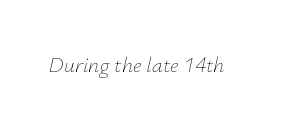
The image shows 22 px text type, italic (leaning right); set normal letter spacing, not underlined.
